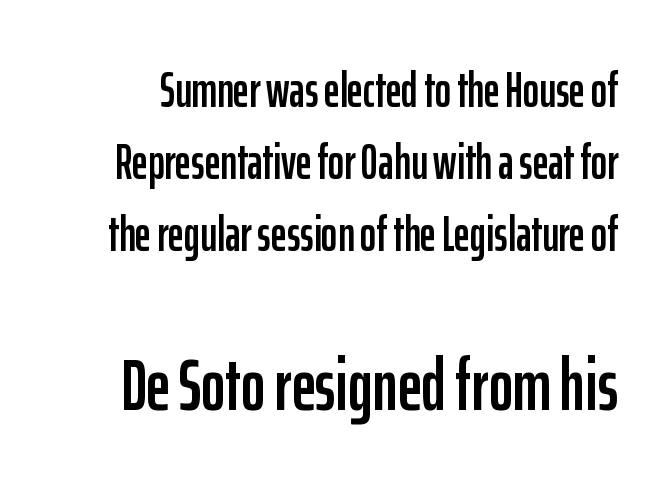
The image shows 74 px condensed sans-serif type, upright; set normal line spacing (1.47x), normal letter spacing, not underlined; the second (bottom) block is 1.51x larger; low stroke contrast and a medium x-height.
